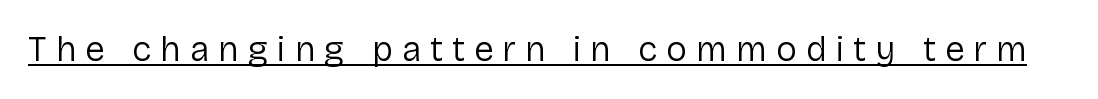
A typographer would call this underscored text. Is the letter spacing exaggerated? Yes — the characters are pushed far apart. Varying glyph widths throughout — classic text-font behaviour. The font sits on the lighter half of the weight spectrum, regular included. Each letter's strokes conclude bluntly, with no projecting serifs.
